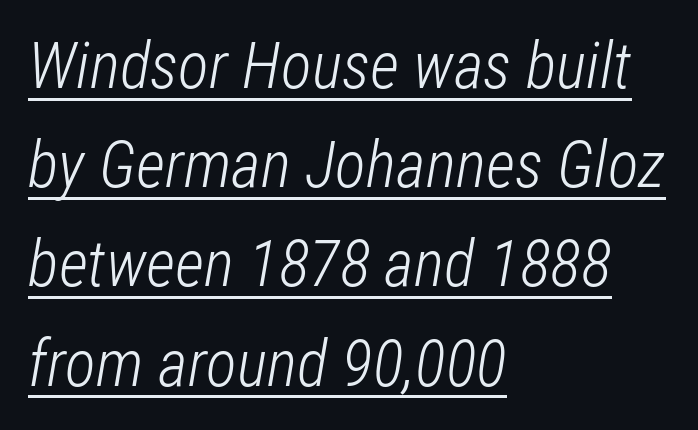
{"italic": "yes", "lean": "right", "slant_degrees": 12, "bold": "no", "weight": "light", "width": "condensed", "stroke_contrast": "low", "x_height": "medium", "monospaced": "no", "underline": "yes", "align": "left", "line_spacing": "normal", "line_spacing_ratio": 1.55, "letter_spacing": "normal", "letter_spacing_em": 0.0, "glyph_px": 64}
